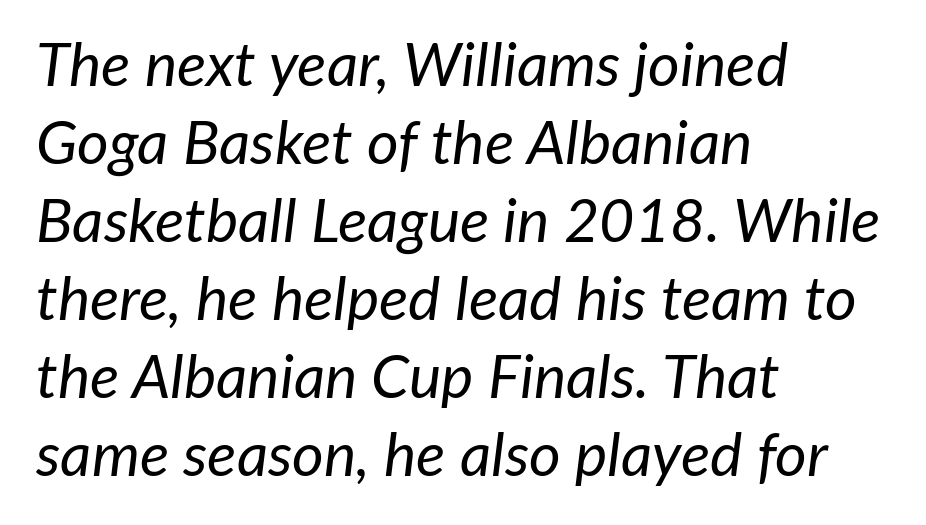
The image shows 61 px regular-weight type, italic (leaning right); set left-aligned, normal line spacing (1.28x), normal letter spacing, not underlined; low stroke contrast and a medium x-height.
